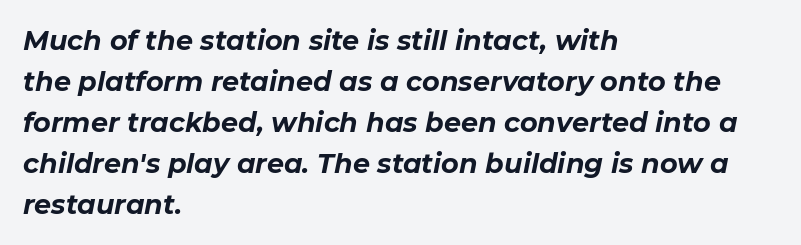
The image shows 27 px bold type, italic (leaning right); set left-aligned, normal line spacing (1.52x), normal letter spacing, not underlined.
